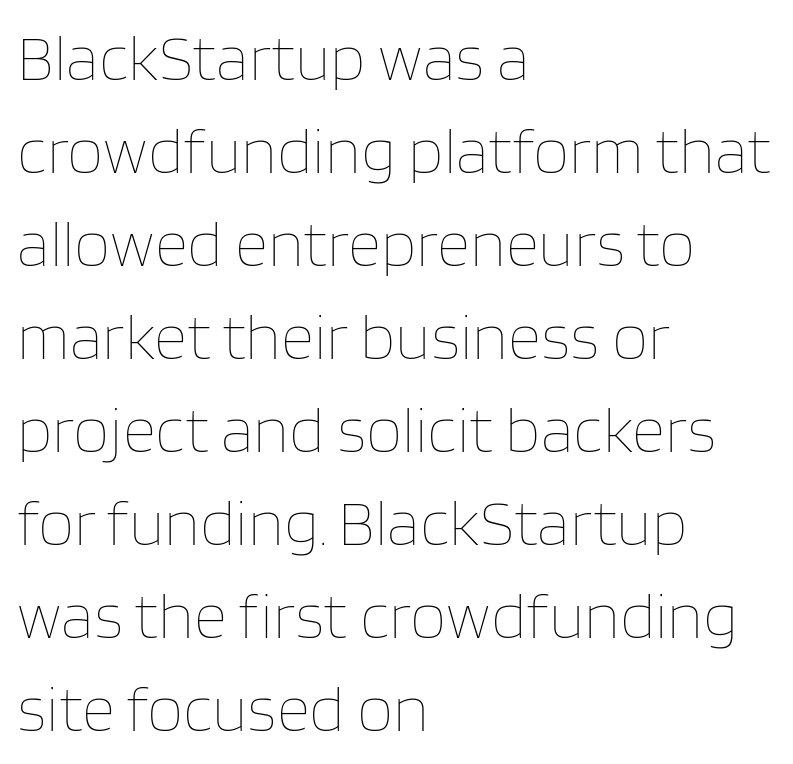
Interline gaps are of average width in this sample. In terms of letterspacing, this is plain default setting. Letters have the restrained weight of plain body copy at most. These lines were composed using upright roman letters.
